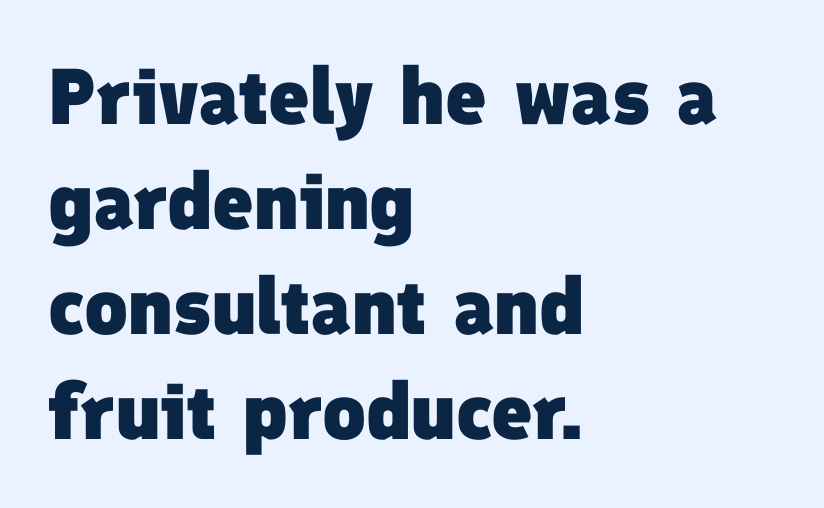
Q: Is the text bold? A: Yes.
Q: Is the typeface a serif or a sans-serif typeface? A: Sans-serif.
Q: Is the text underlined? A: No.
Q: How is the paragraph aligned? A: Left-aligned.
Q: Is the spacing between letters normal or unusually wide? A: Normal.
Q: Is the spacing between lines tight, normal or loose? A: Normal.
Q: Width (condensed, normal, or wide)? A: Normal.
Q: Stroke contrast? A: Low.
Q: x-height? A: Medium.
Q: Monospaced? A: No.
